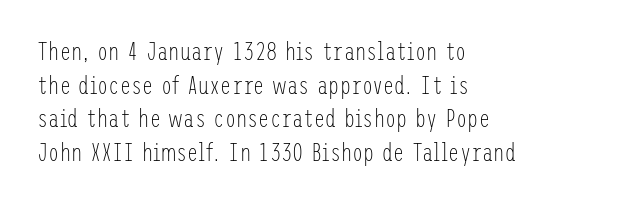
{"italic": "no", "bold": "no", "underline": "no", "align": "left", "line_spacing": "normal", "line_spacing_ratio": 1.35, "letter_spacing": "normal", "letter_spacing_em": 0.0, "glyph_px": 25}
